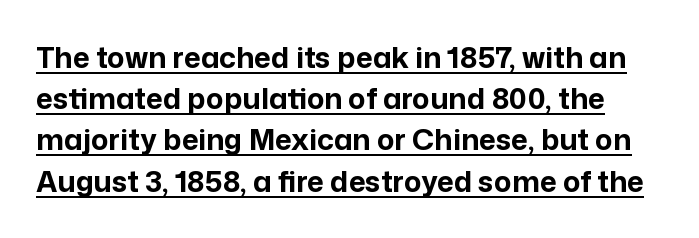
Like a heading marked for emphasis, these lines bear an underscore. How would I describe the line gaps? Plain and ordinary. Standard letterfit; no display-style spreading of the glyphs. Note the varied advance widths — an 'i' is clearly narrower than an 'm'. What weight is shown? A full bold with thick strokes. Unlike a traditional serif, this face leaves its strokes unadorned.
